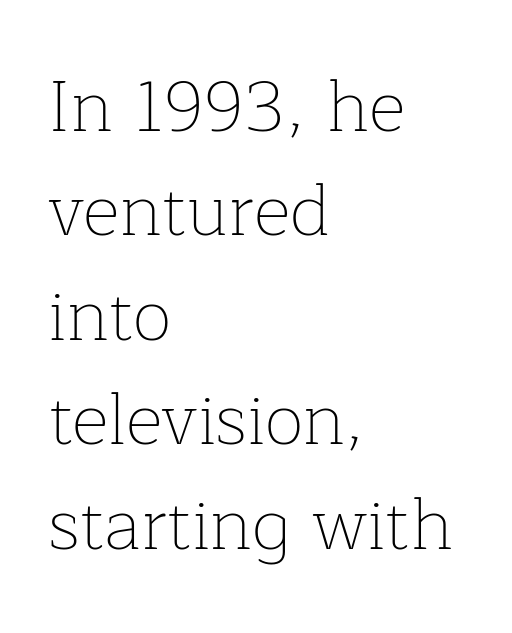
Caption: face not bold, strokes unweighted. Lines of text with bare space underneath. In terms of letterform style, serifs are clearly present. The passage shown is typed in a proportional face where columns would drift.
